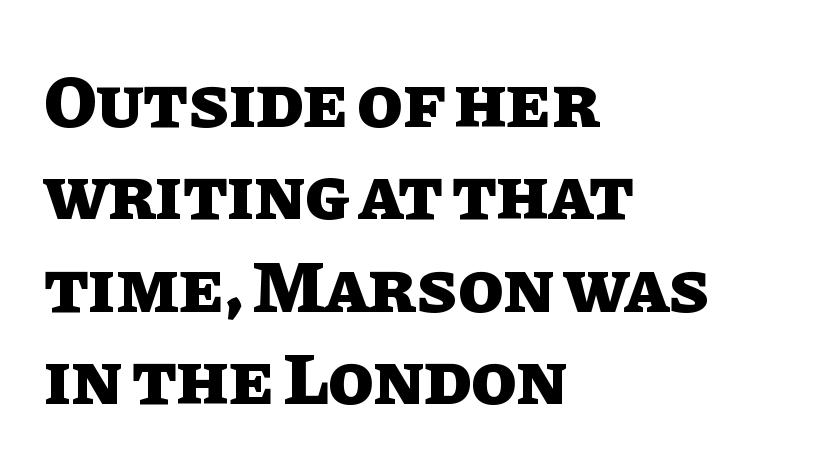
Q: Is the text bold? A: Yes.
Q: Is the text italic (slanted)? A: No, it is upright.
Q: Is the text underlined? A: No.
Q: How is the paragraph aligned? A: Left-aligned.
Q: Is the spacing between letters normal or unusually wide? A: Normal.
Q: Is the spacing between lines tight, normal or loose? A: Normal.
Q: Width (condensed, normal, or wide)? A: Normal.
Q: Stroke contrast? A: Low.
Q: x-height? A: Large.
Q: Monospaced? A: No.
